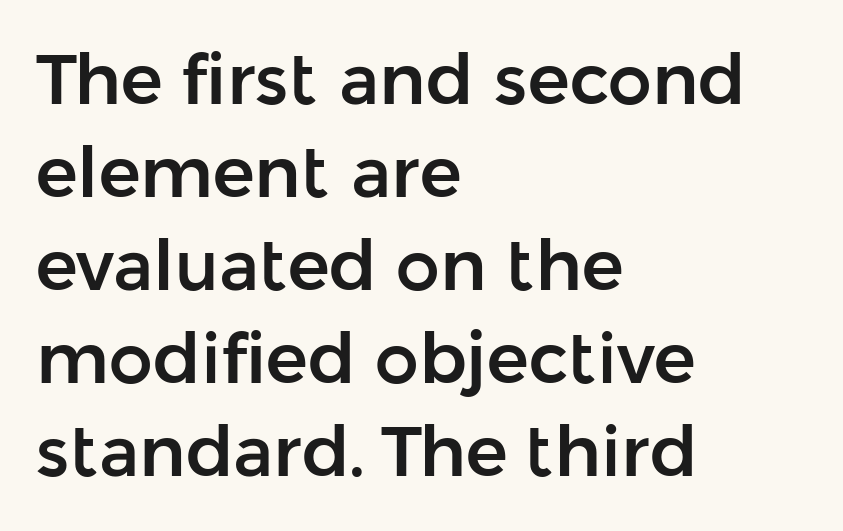
Q: Is the text italic (slanted)? A: No, it is upright.
Q: Is the typeface a serif or a sans-serif typeface? A: Sans-serif.
Q: Is the text underlined? A: No.
Q: How is the paragraph aligned? A: Left-aligned.
Q: Is the spacing between letters normal or unusually wide? A: Normal.
Q: Is the spacing between lines tight, normal or loose? A: Normal.
Q: Width (condensed, normal, or wide)? A: Normal.
Q: Stroke contrast? A: Low.
Q: x-height? A: Medium.
Q: Monospaced? A: No.
